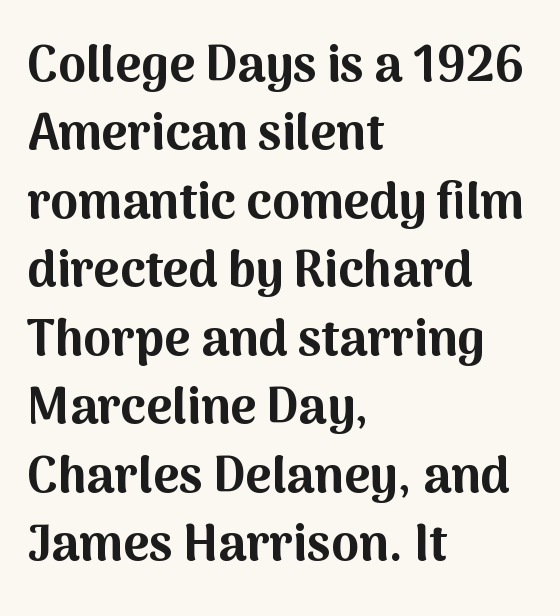
{"serif": "no", "italic": "no", "bold": "yes", "weight": "bold", "width": "normal", "stroke_contrast": "medium", "x_height": "medium", "monospaced": "no", "underline": "no", "align": "left", "line_spacing": "normal", "line_spacing_ratio": 1.37, "letter_spacing": "normal", "letter_spacing_em": 0.0, "glyph_px": 50}
